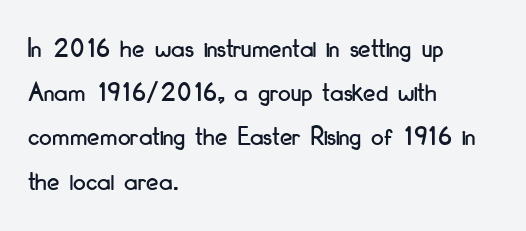
The image shows 28 px condensed sans-serif type, upright; set left-aligned, normal line spacing (1.58x), normal letter spacing, not underlined; low stroke contrast and a small x-height.
